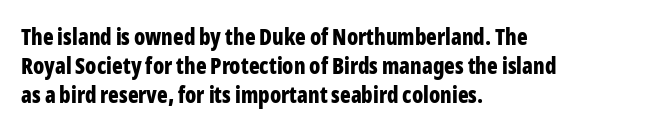
{"italic": "no", "bold": "yes", "underline": "no", "align": "left", "line_spacing": "normal", "line_spacing_ratio": 1.32, "letter_spacing": "normal", "letter_spacing_em": 0.0, "glyph_px": 22}
